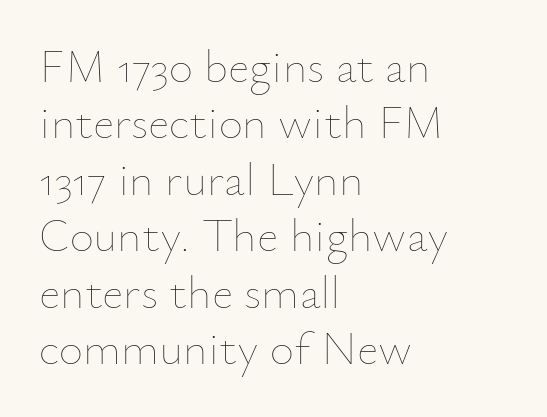
{"italic": "no", "bold": "no", "weight": "thin", "width": "normal", "stroke_contrast": "low", "x_height": "small", "monospaced": "no", "underline": "no", "align": "left", "line_spacing_ratio": 1.2, "letter_spacing": "normal", "letter_spacing_em": 0.0, "glyph_px": 47}
